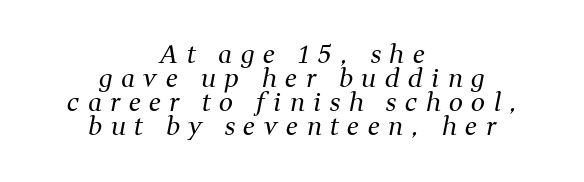
{"italic": "yes", "lean": "right", "slant_degrees": 11, "bold": "no", "underline": "no", "align": "center", "line_spacing": "tight", "line_spacing_ratio": 0.96, "letter_spacing": "wide", "letter_spacing_em": 0.34, "glyph_px": 25}
